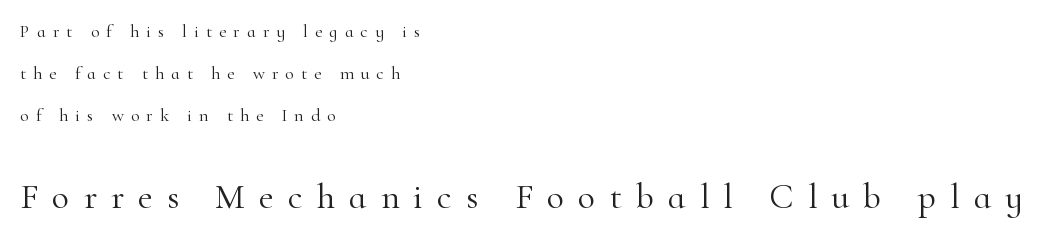
The image shows 36 px light serif type, upright; set left-aligned, loose line spacing (2.32x), unusually wide letter spacing (+0.39 em), not underlined; the second (bottom) block is 2.0x larger; high stroke contrast and a small x-height.
